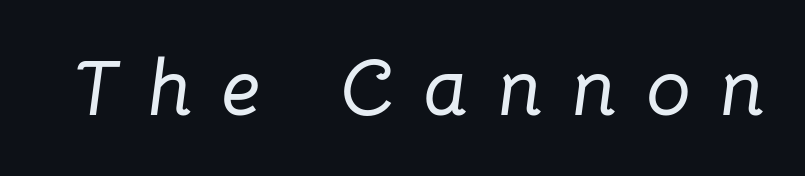
Q: Is the text italic (slanted)? A: Yes, it leans right by about 8 degrees.
Q: Is the text underlined? A: No.
Q: Is the spacing between letters normal or unusually wide? A: Unusually wide.
Q: Width (condensed, normal, or wide)? A: Normal.
Q: Stroke contrast? A: Low.
Q: x-height? A: Medium.
Q: Monospaced? A: No.
